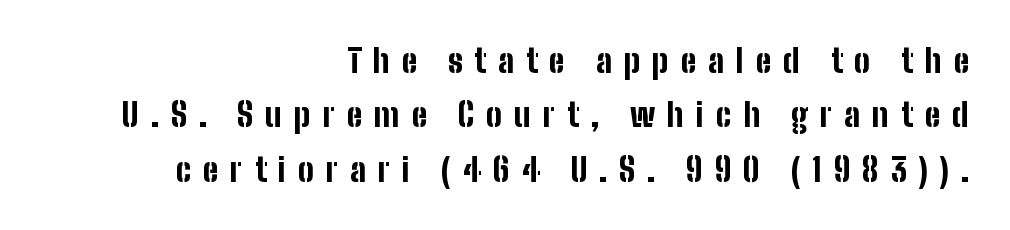
{"serif": "no", "italic": "no", "bold": "yes", "weight": "bold", "width": "condensed", "stroke_contrast": "low", "x_height": "medium", "monospaced": "no", "underline": "no", "align": "right", "line_spacing": "normal", "line_spacing_ratio": 1.7, "letter_spacing": "wide", "letter_spacing_em": 0.37, "glyph_px": 32}
